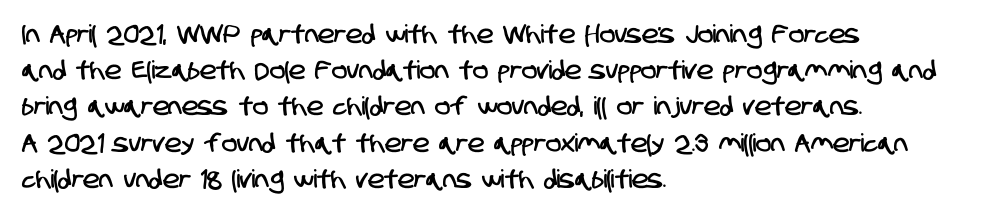
The image shows 25 px text type; set left-aligned, normal line spacing (1.45x), normal letter spacing, not underlined.
